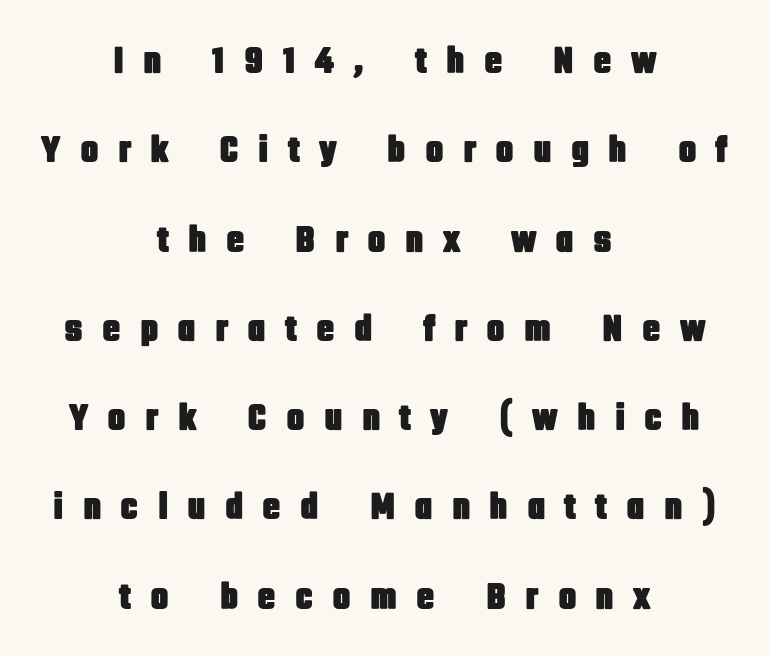
This sample uses expanded letter spacing, leaving extra air between glyphs. Nothing sits at the stroke ends, so this counts as sans-serif. Note the varied advance widths — an 'i' is clearly narrower than an 'm'. Honestly, the rows look like they've been pulled way apart. When letters stand straight like this, we call the style roman or upright. Glance below the letters and you will spot only blank space.
